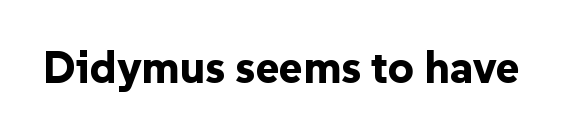
The image shows 45 px bold sans-serif type, upright; set normal letter spacing, not underlined; low stroke contrast and a medium x-height.
